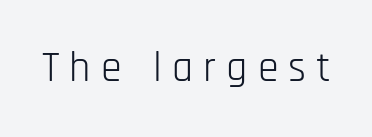
The image shows 42 px light, condensed sans-serif type, upright; set unusually wide letter spacing (+0.24 em), not underlined; low stroke contrast and a large x-height.
